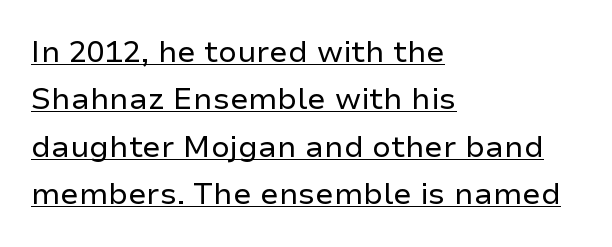
{"serif": "no", "italic": "no", "bold": "no", "weight": "regular", "width": "normal", "stroke_contrast": "low", "x_height": "medium", "monospaced": "no", "underline": "yes", "align": "left", "line_spacing": "normal", "line_spacing_ratio": 1.58, "letter_spacing": "normal", "letter_spacing_em": 0.0, "glyph_px": 30}
